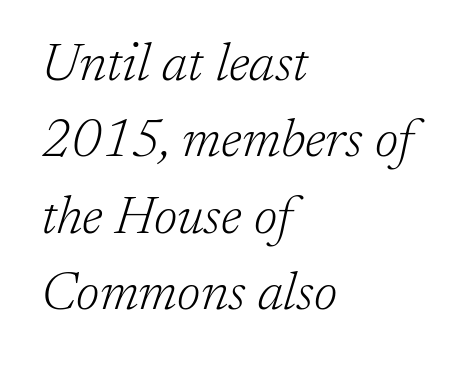
Descender tails drop into unmarked territory. A typesetter would call this zero additional tracking. Interline gaps are of average width in this sample. The rendering applies a slant to the glyphs. A typesetter would call this proportional, since set widths differ per character. The font family rendered here belongs to the serif group.
